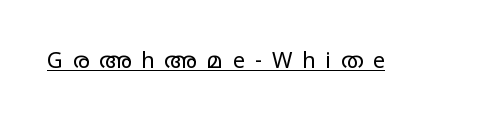
Check the space under the baseline: a stroke is drawn there. Is the type heavy? It reads as light-to-regular instead. Someone cranked the tracking dial way up on this one. Ordinary non-slanted type is in use.
